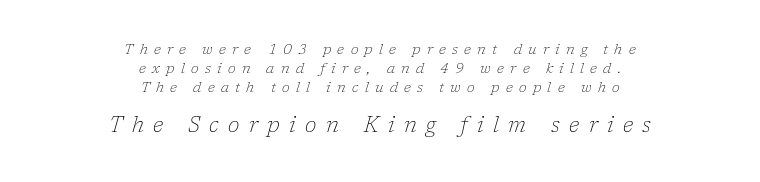
Nobody drew a line under any word here. There is plenty of visible air inserted between adjacent glyphs. Observe the lean: these are italic letterforms. Which of the two is more prominent by size? The second, at the bottom.
